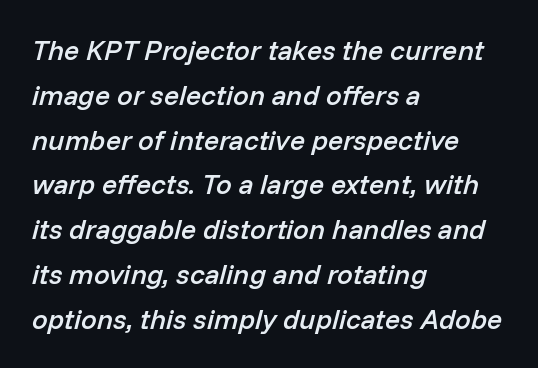
Q: Is the text bold? A: Semi-bold.
Q: Is the text italic (slanted)? A: Yes, it leans right by about 14 degrees.
Q: Is the text underlined? A: No.
Q: How is the paragraph aligned? A: Left-aligned.
Q: Is the spacing between letters normal or unusually wide? A: Normal.
Q: Is the spacing between lines tight, normal or loose? A: Normal.
Q: Width (condensed, normal, or wide)? A: Normal.
Q: Stroke contrast? A: Low.
Q: x-height? A: Medium.
Q: Monospaced? A: No.
